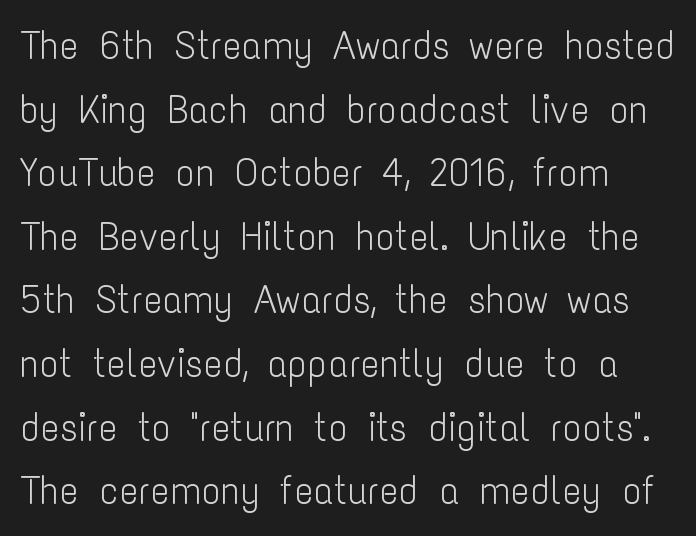
Varying glyph widths throughout — classic text-font behaviour. Compared with typical paragraphs, the rows here are spaced about the same. The compositor pushed each line to the left boundary. The lettering stays uniformly vertical, giving the passage a roman look.
